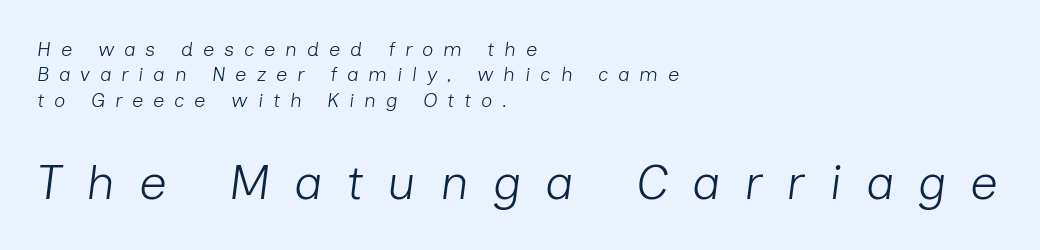
{"italic": "yes", "lean": "right", "slant_degrees": 7, "bold": "no", "weight": "light", "width": "normal", "stroke_contrast": "low", "x_height": "medium", "monospaced": "no", "underline": "no", "align": "left", "line_spacing": "normal", "line_spacing_ratio": 1.27, "letter_spacing": "wide", "letter_spacing_em": 0.49, "larger_block": "second", "size_ratio": 2.45, "glyph_px": 49}
